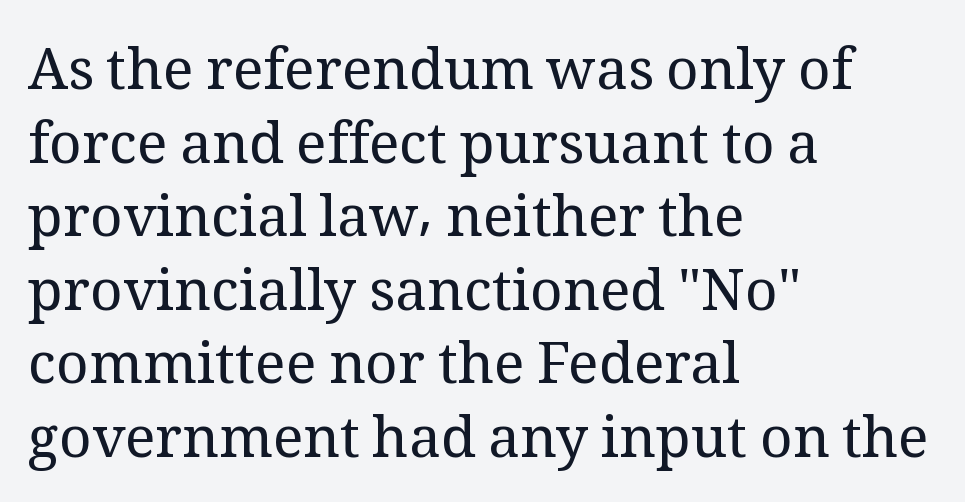
Q: Is the text bold? A: No.
Q: Is the text italic (slanted)? A: No, it is upright.
Q: Is the typeface a serif or a sans-serif typeface? A: Serif.
Q: Is the text underlined? A: No.
Q: How is the paragraph aligned? A: Left-aligned.
Q: Is the spacing between letters normal or unusually wide? A: Normal.
Q: Is the spacing between lines tight, normal or loose? A: Normal.
Q: Width (condensed, normal, or wide)? A: Normal.
Q: Stroke contrast? A: Medium.
Q: x-height? A: Medium.
Q: Monospaced? A: No.
